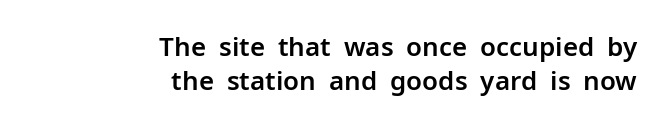
The space directly below the letters is spotless. Nothing unusual about the tracking: characters are spaced as the font intends. Posture: vertical. In terms of leading, this rendering sits right in the middle. A flush-right, rag-left setting is used for this passage.
